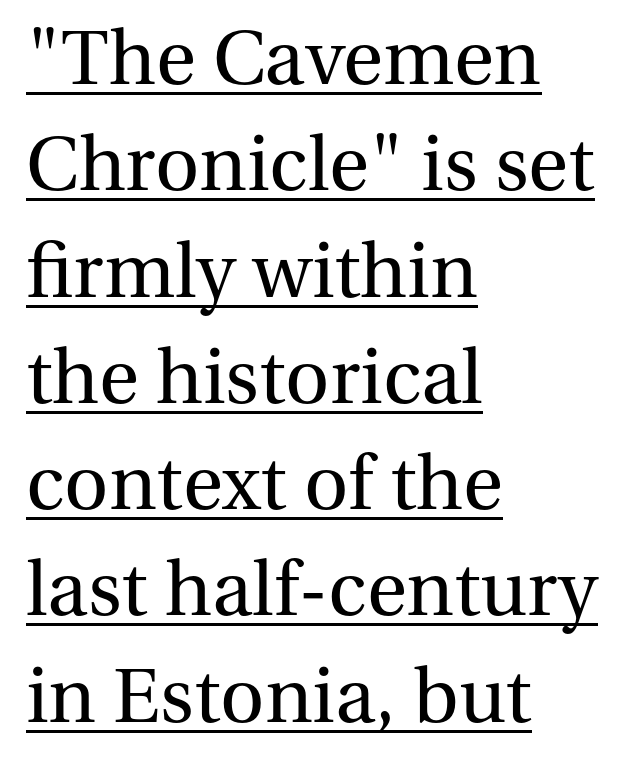
Q: Is the text bold? A: No.
Q: Is the text italic (slanted)? A: No, it is upright.
Q: Is the typeface a serif or a sans-serif typeface? A: Serif.
Q: Is the text underlined? A: Yes.
Q: How is the paragraph aligned? A: Left-aligned.
Q: Is the spacing between letters normal or unusually wide? A: Normal.
Q: Is the spacing between lines tight, normal or loose? A: Normal.
Q: Width (condensed, normal, or wide)? A: Normal.
Q: Stroke contrast? A: Medium.
Q: x-height? A: Medium.
Q: Monospaced? A: No.
